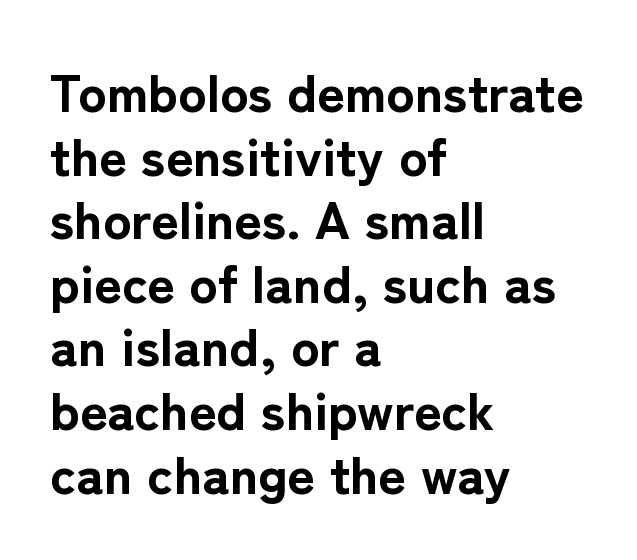
Q: Is the text bold? A: Yes.
Q: Is the text italic (slanted)? A: No, it is upright.
Q: Is the typeface a serif or a sans-serif typeface? A: Sans-serif.
Q: Is the text underlined? A: No.
Q: How is the paragraph aligned? A: Left-aligned.
Q: Is the spacing between letters normal or unusually wide? A: Normal.
Q: Width (condensed, normal, or wide)? A: Normal.
Q: Stroke contrast? A: Low.
Q: x-height? A: Medium.
Q: Monospaced? A: No.
